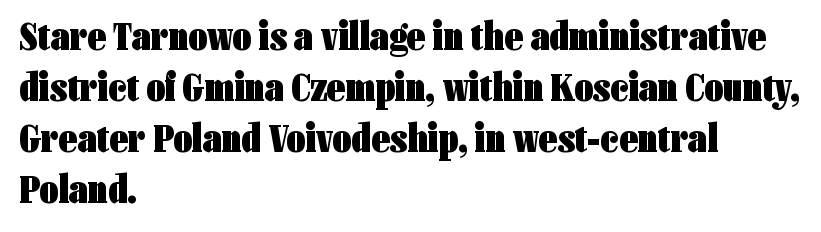
Look at the stroke-to-counter ratio: heavy, a bold. The specimen omits any rule beneath the text block's lines. Spacing between characters is what you'd get straight out of the box. When letters stand straight like this, we call the style roman or upright.
